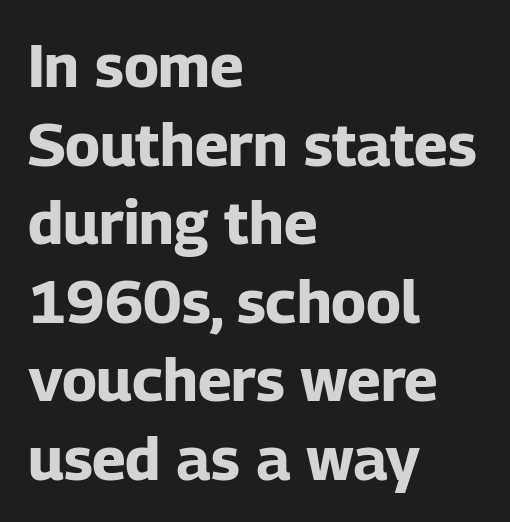
The image shows 60 px bold sans-serif type, upright; set left-aligned, normal line spacing (1.31x), normal letter spacing, not underlined; low stroke contrast and a medium x-height.
